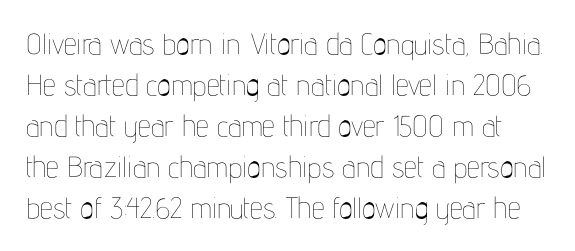
The image shows 29 px thin, condensed type, upright; set normal line spacing (1.41x), normal letter spacing, not underlined; low stroke contrast and a medium x-height.
